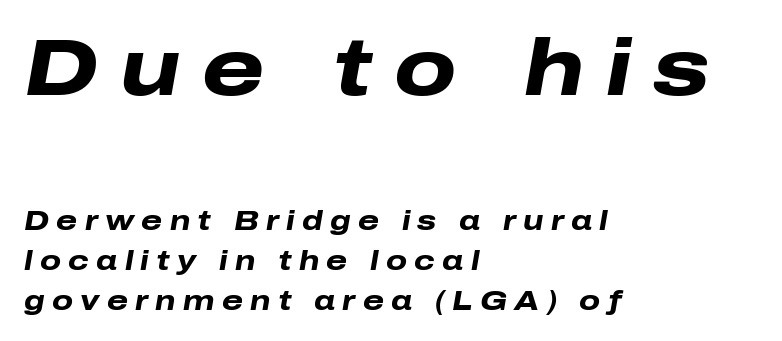
Q: Is the text bold? A: Yes.
Q: Is the text italic (slanted)? A: Yes, it leans right by about 10 degrees.
Q: Is the text underlined? A: No.
Q: How is the paragraph aligned? A: Left-aligned.
Q: Is the spacing between letters normal or unusually wide? A: Unusually wide.
Q: Is the spacing between lines tight, normal or loose? A: Normal.
Q: Which block of text is set in a larger size, the first (top) or the second (bottom)? A: The first (top) one.
Q: Width (condensed, normal, or wide)? A: Wide.
Q: Stroke contrast? A: Low.
Q: x-height? A: Medium.
Q: Monospaced? A: No.
